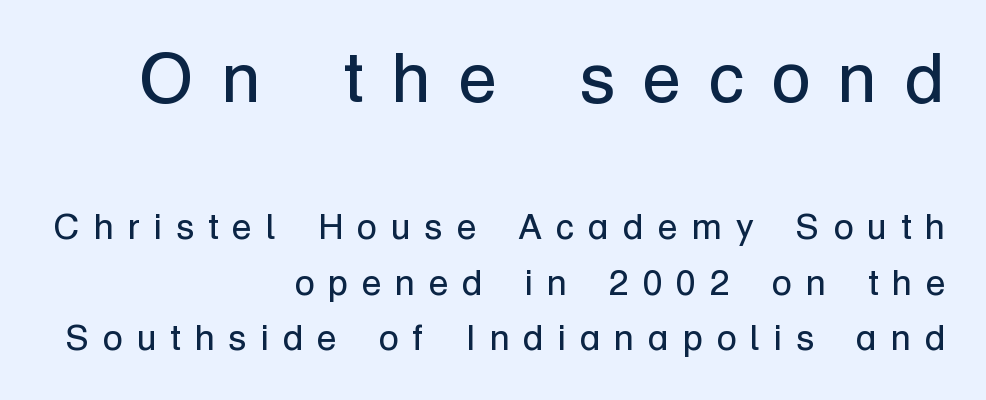
The image shows 71 px regular-weight sans-serif type, upright; set right-aligned, normal line spacing (1.55x), unusually wide letter spacing (+0.39 em), not underlined; the first (top) block is 1.97x larger; low stroke contrast and a medium x-height.
